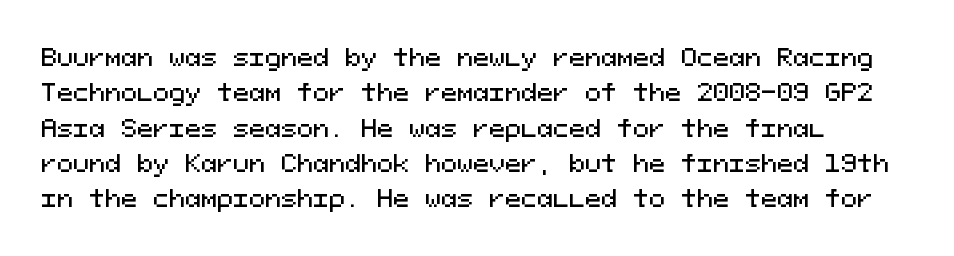
Q: Is the text italic (slanted)? A: No, it is upright.
Q: Is the text underlined? A: No.
Q: Is the spacing between letters normal or unusually wide? A: Normal.
Q: Is the spacing between lines tight, normal or loose? A: Normal.
